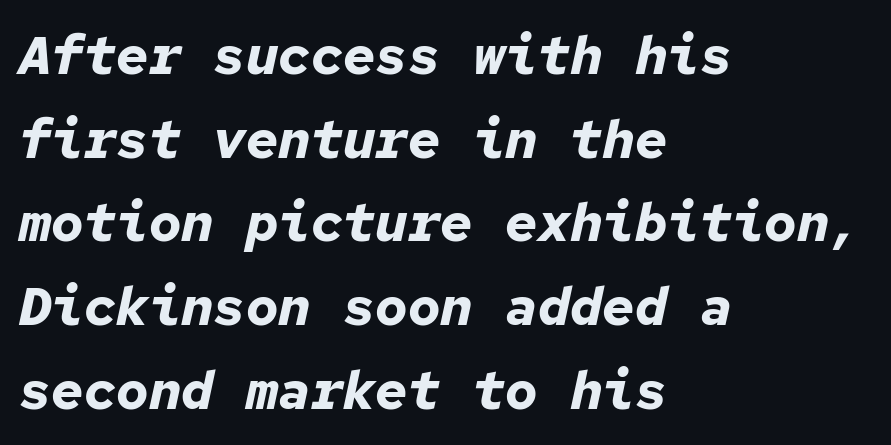
Q: Is the text bold? A: Yes.
Q: Is the text italic (slanted)? A: Yes, it leans right by about 12 degrees.
Q: Is the text underlined? A: No.
Q: How is the paragraph aligned? A: Left-aligned.
Q: Is the spacing between letters normal or unusually wide? A: Normal.
Q: Is the spacing between lines tight, normal or loose? A: Normal.
Q: Width (condensed, normal, or wide)? A: Normal.
Q: Stroke contrast? A: Low.
Q: x-height? A: Medium.
Q: Monospaced? A: Yes.
